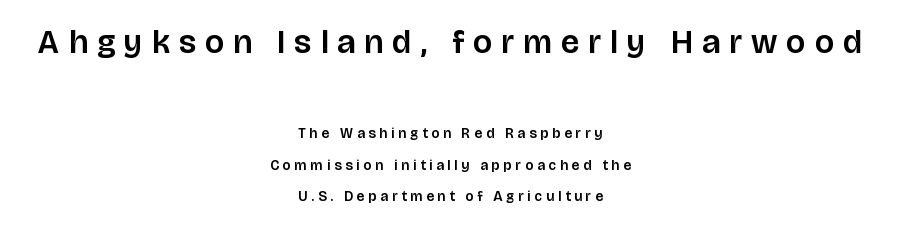
Each letter's strokes conclude bluntly, with no projecting serifs. Does the leading feel generous? Absolutely, it's lavish. No italicization has been applied; the sample stays upright. The letters are spread apart with noticeably loose tracking. The specimen omits any rule beneath the text block's lines. Does the bottom block carry the larger type? No, the top block does.
